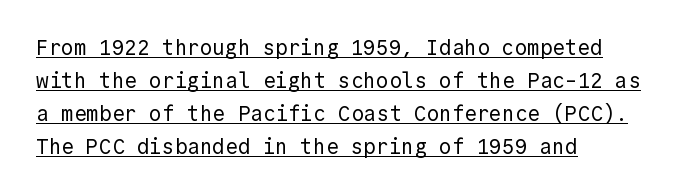
The image shows 21 px text type, upright; set left-aligned, normal line spacing (1.57x), normal letter spacing, underlined.
